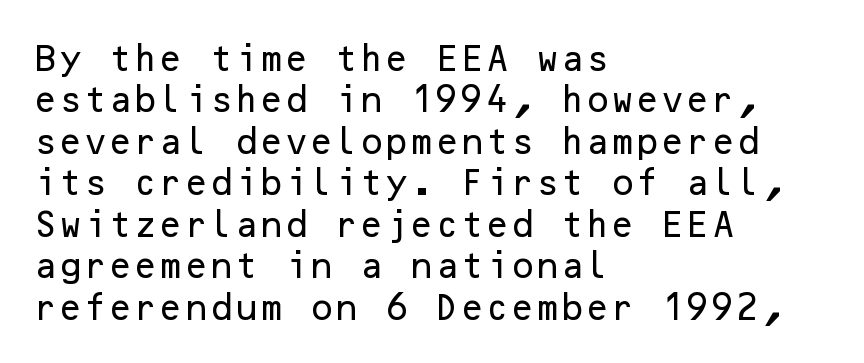
Q: Is the text italic (slanted)? A: No, it is upright.
Q: Is the typeface a serif or a sans-serif typeface? A: Sans-serif.
Q: Is the text underlined? A: No.
Q: How is the paragraph aligned? A: Left-aligned.
Q: Is the spacing between letters normal or unusually wide? A: Normal.
Q: Is the spacing between lines tight, normal or loose? A: Normal.
Q: Width (condensed, normal, or wide)? A: Normal.
Q: Stroke contrast? A: Low.
Q: x-height? A: Medium.
